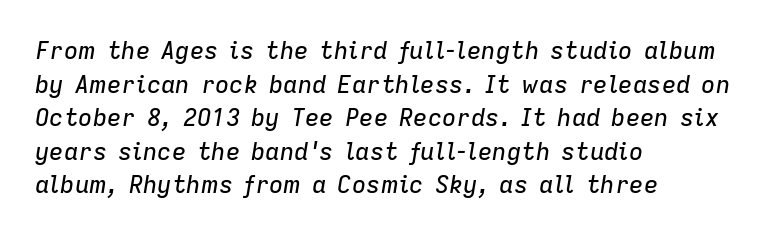
Q: Is the text italic (slanted)? A: Yes, it leans right by about 9 degrees.
Q: Is the text underlined? A: No.
Q: How is the paragraph aligned? A: Left-aligned.
Q: Is the spacing between letters normal or unusually wide? A: Normal.
Q: Is the spacing between lines tight, normal or loose? A: Normal.
